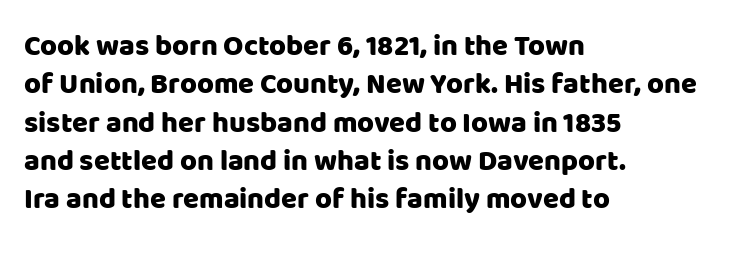
A student would call this left alignment; a typographer would say flush left, rag right. Regarding leading, the lines here are spaced in the standard way. Here the glyphs are tracked normally, forming tight word shapes. Nobody drew a line under any word here. Letterform terminals end flat and unadorned throughout the passage.
